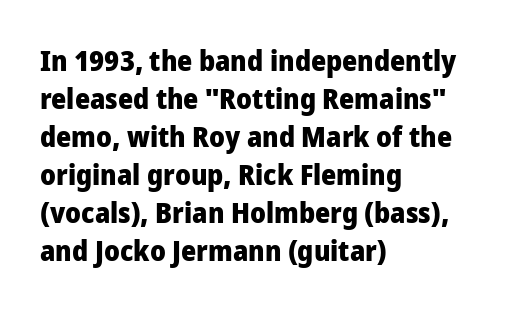
Q: Is the text bold? A: Yes.
Q: Is the text italic (slanted)? A: No, it is upright.
Q: Is the typeface a serif or a sans-serif typeface? A: Sans-serif.
Q: Is the text underlined? A: No.
Q: How is the paragraph aligned? A: Left-aligned.
Q: Is the spacing between letters normal or unusually wide? A: Normal.
Q: Is the spacing between lines tight, normal or loose? A: Normal.
Q: Width (condensed, normal, or wide)? A: Normal.
Q: Stroke contrast? A: Low.
Q: x-height? A: Medium.
Q: Monospaced? A: No.
